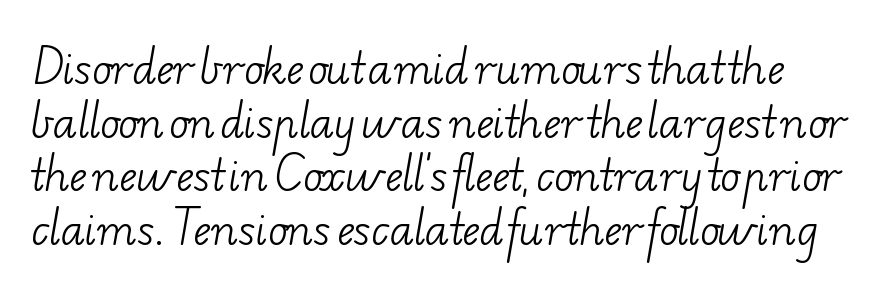
{"serif": "yes", "bold": "no", "weight": "light", "width": "wide", "stroke_contrast": "low", "x_height": "small", "monospaced": "no", "underline": "no", "line_spacing": "normal", "line_spacing_ratio": 1.31, "letter_spacing": "normal", "letter_spacing_em": 0.0, "glyph_px": 41}
